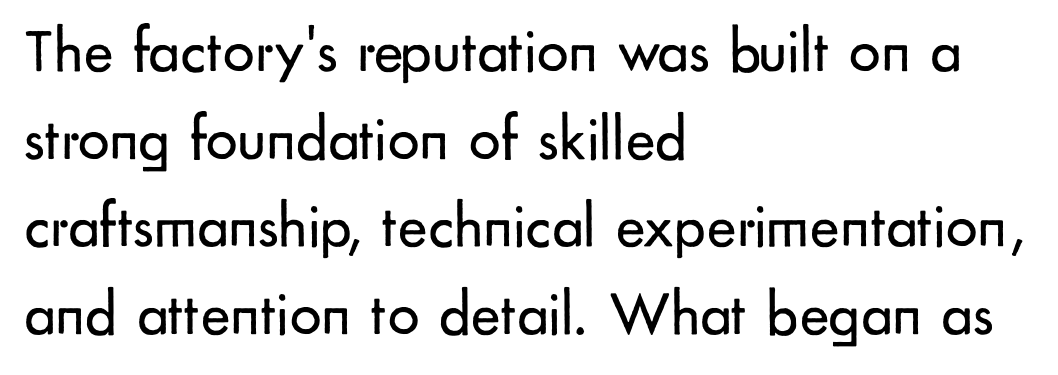
{"serif": "no", "italic": "no", "bold": "no", "weight": "regular", "width": "normal", "stroke_contrast": "low", "x_height": "small", "monospaced": "no", "underline": "no", "align": "left", "line_spacing": "normal", "line_spacing_ratio": 1.39, "letter_spacing": "normal", "letter_spacing_em": 0.0, "glyph_px": 63}
